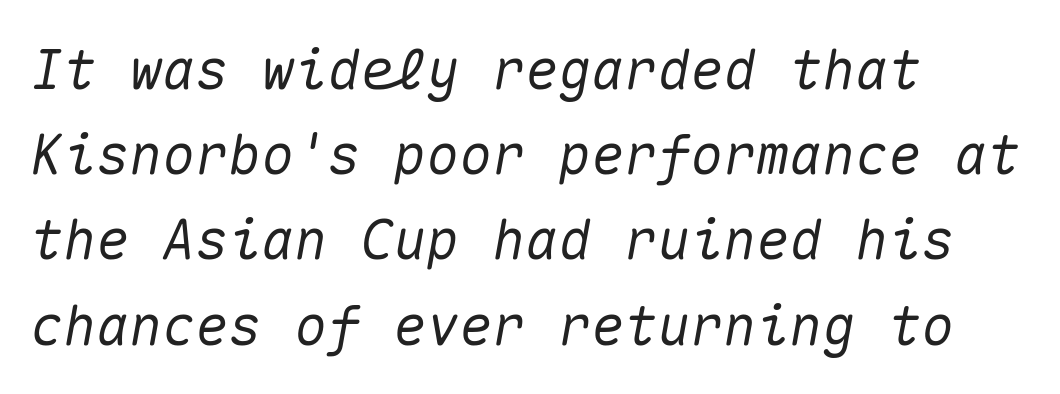
Does the copy run flush right? No — it runs flush left. Nobody drew a line under any word here. Tall strokes in this sample are angled rather than plumb. Every character here occupies the same horizontal width, giving the sample a typewriter-like rhythm. No extra tracking has been applied to these lines.
